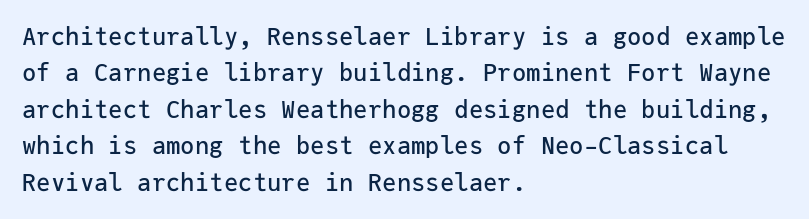
Q: Is the text italic (slanted)? A: No, it is upright.
Q: Is the text underlined? A: No.
Q: How is the paragraph aligned? A: Left-aligned.
Q: Is the spacing between letters normal or unusually wide? A: Normal.
Q: Is the spacing between lines tight, normal or loose? A: Normal.
